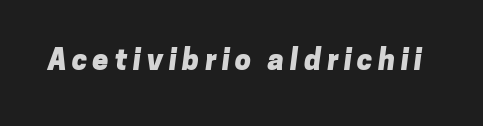
The image shows 29 px heavy sans-serif type; set not underlined; low stroke contrast and a medium x-height.
